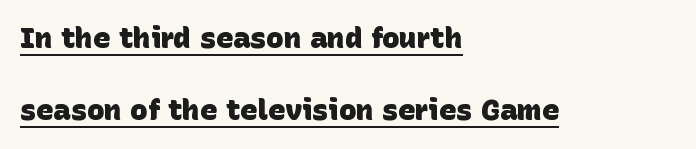
The image shows 29 px heavy sans-serif type; set left-aligned, loose line spacing (2.5x), normal letter spacing, underlined; low stroke contrast and a large x-height.
